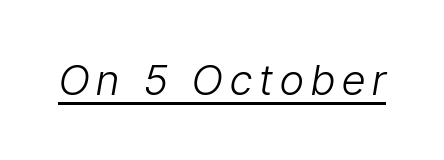
Varying glyph widths throughout — classic text-font behaviour. The typography opts for an oblique posture over an upright one. You can see a thin bar hugging the bottom of the glyphs. Vertical stems look standard width or narrower in stroke.
